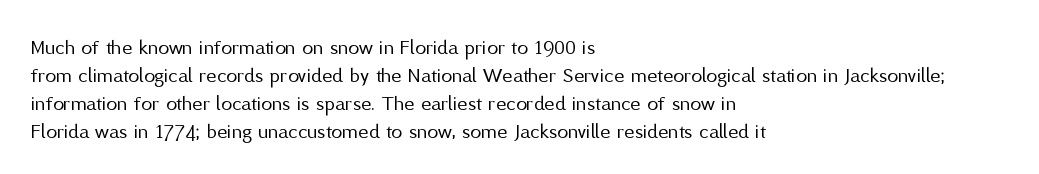
No extra ink here — the face is not bold. Students, observe: this is what conventionally led text looks like. Visually the block forms a straight wall on the left and a jagged coastline on the right. Clear beneath every line of the passage.
